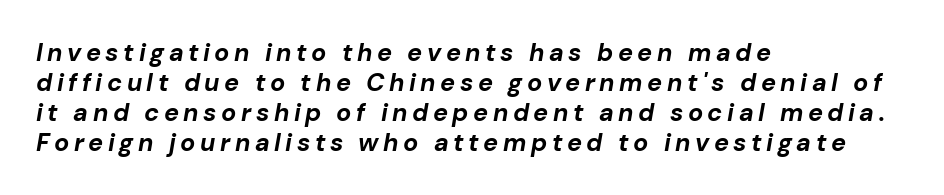
{"italic": "yes", "lean": "right", "slant_degrees": 10, "bold": "yes", "underline": "no", "align": "left", "line_spacing_ratio": 1.2, "glyph_px": 25}
